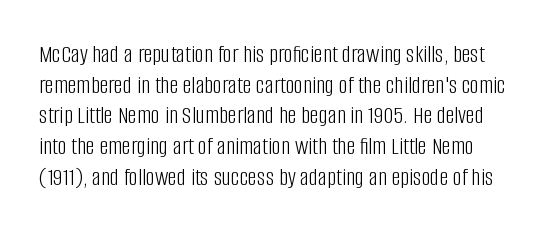
{"italic": "no", "bold": "no", "underline": "no", "line_spacing_ratio": 1.23, "letter_spacing": "normal", "letter_spacing_em": 0.0, "glyph_px": 25}
